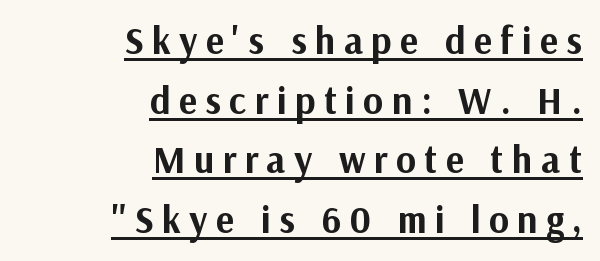
The text block is weighted toward the right margin, trailing off unevenly leftward. Successive baselines arrive at the customary interval. Each letter keeps its own natural width here, so spacing adapts to shape. Characters follow at a spacing far wider than the type designer built in. Strong, thick strokes mark this as bold type. Style check: upright.
